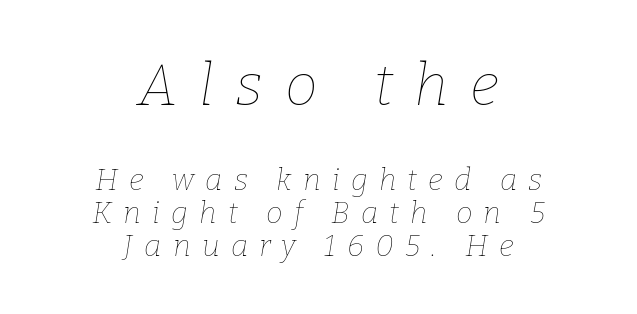
The image shows 59 px thin type, italic (leaning right); set centered, tight line spacing (1.1x), unusually wide letter spacing (+0.37 em), not underlined; the first (top) block is 1.97x larger; low stroke contrast and a medium x-height.
